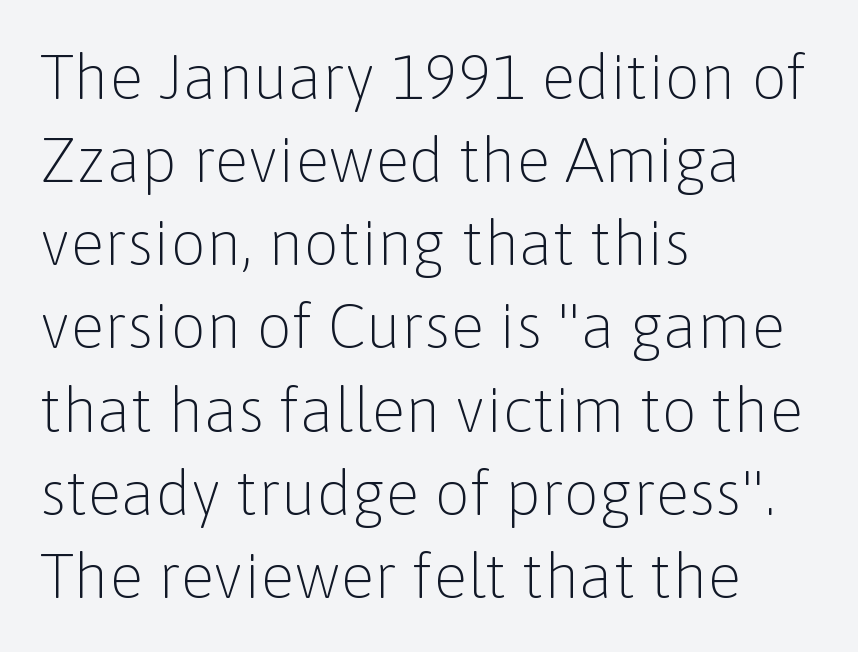
Q: Is the text bold? A: No.
Q: Is the text italic (slanted)? A: No, it is upright.
Q: Is the typeface a serif or a sans-serif typeface? A: Sans-serif.
Q: Is the text underlined? A: No.
Q: How is the paragraph aligned? A: Left-aligned.
Q: Is the spacing between letters normal or unusually wide? A: Normal.
Q: Is the spacing between lines tight, normal or loose? A: Normal.
Q: Width (condensed, normal, or wide)? A: Normal.
Q: Stroke contrast? A: Low.
Q: x-height? A: Medium.
Q: Monospaced? A: No.
